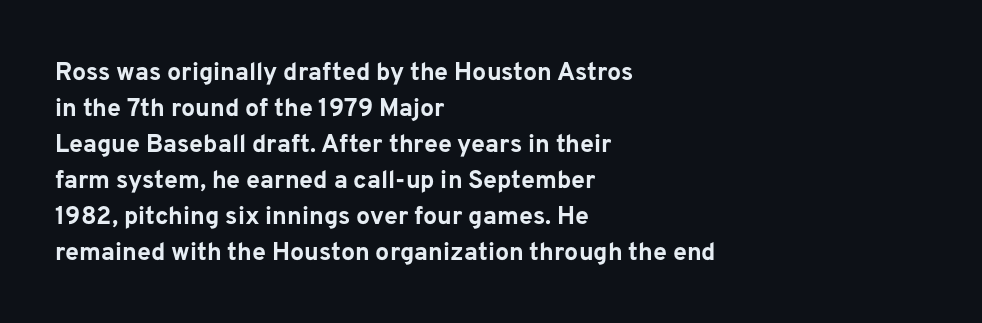
Q: Is the text bold? A: Yes.
Q: Is the text italic (slanted)? A: No, it is upright.
Q: Is the text underlined? A: No.
Q: How is the paragraph aligned? A: Left-aligned.
Q: Is the spacing between letters normal or unusually wide? A: Normal.
Q: Is the spacing between lines tight, normal or loose? A: Normal.
